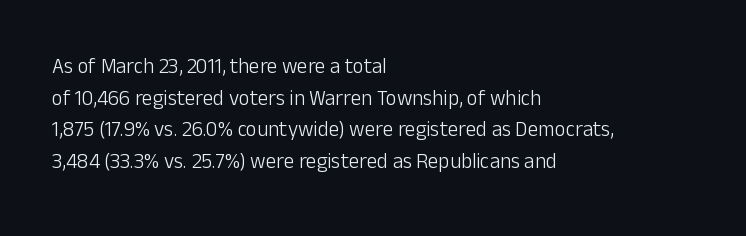
Style check: upright. Leftover space on each line is placed entirely after the last word. The rows are spaced the way most documents space them. The font is comparable to plain body text, perhaps lighter. Honestly, there is no underline to notice here at all. Nobody touched the tracking dial on this one.
